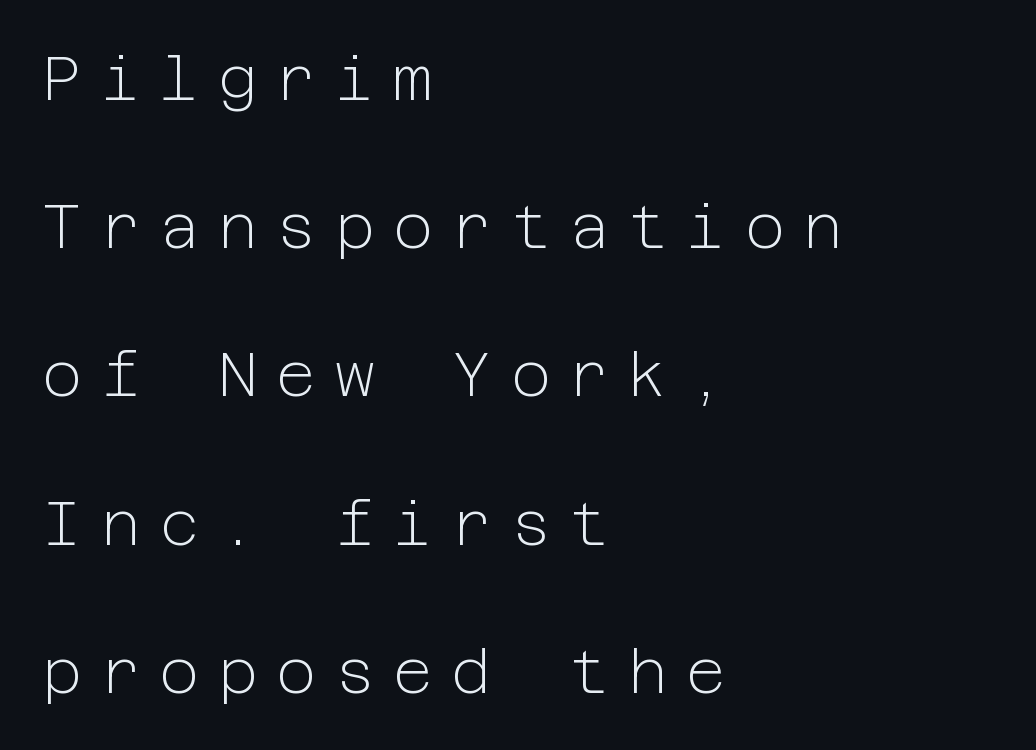
The image shows 61 px light sans-serif type, upright; set left-aligned, loose line spacing (2.43x), unusually wide letter spacing (+0.31 em), not underlined; low stroke contrast and a medium x-height.
